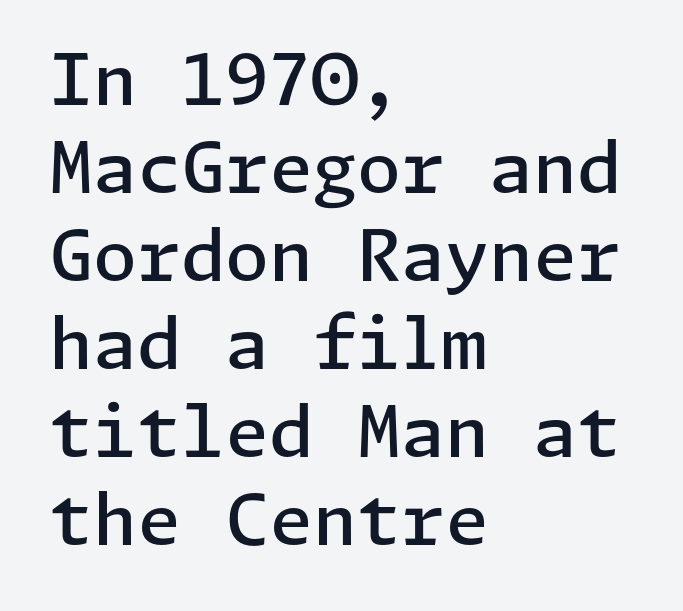
Q: Is the text bold? A: Semi-bold.
Q: Is the text italic (slanted)? A: No, it is upright.
Q: Is the typeface a serif or a sans-serif typeface? A: Sans-serif.
Q: Is the text underlined? A: No.
Q: How is the paragraph aligned? A: Left-aligned.
Q: Is the spacing between letters normal or unusually wide? A: Normal.
Q: Width (condensed, normal, or wide)? A: Normal.
Q: Stroke contrast? A: Low.
Q: x-height? A: Medium.
